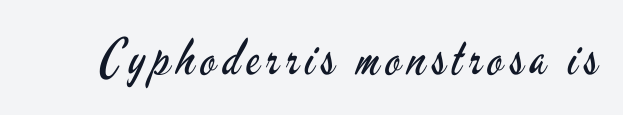
Q: Is the text bold? A: No.
Q: Is the text italic (slanted)? A: Yes.
Q: Is the typeface a serif or a sans-serif typeface? A: Sans-serif.
Q: Is the text underlined? A: No.
Q: Width (condensed, normal, or wide)? A: Condensed.
Q: Stroke contrast? A: Low.
Q: x-height? A: Small.
Q: Monospaced? A: No.
